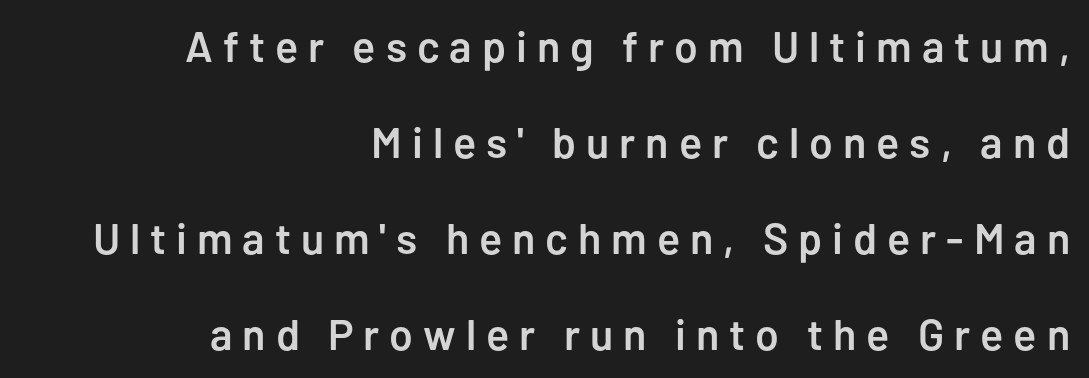
The image shows 43 px semibold sans-serif type, upright; set right-aligned, loose line spacing (2.23x), unusually wide letter spacing (+0.23 em), not underlined; low stroke contrast and a medium x-height.
